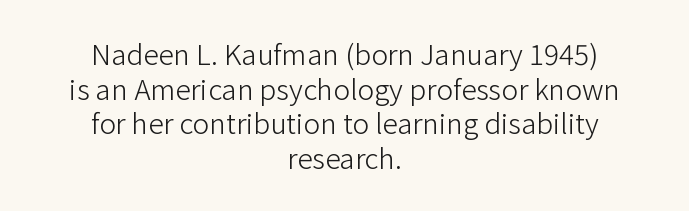
{"serif": "no", "italic": "no", "bold": "no", "weight": "light", "width": "normal", "stroke_contrast": "low", "x_height": "medium", "monospaced": "no", "underline": "no", "align": "center", "line_spacing_ratio": 1.24, "letter_spacing": "normal", "letter_spacing_em": 0.0, "glyph_px": 28}
